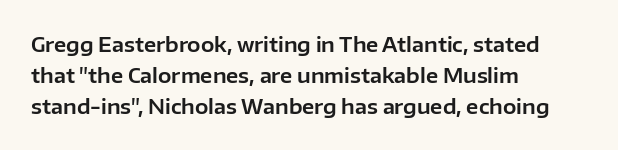
Layout note: lines flush left. Designer's note — italics off, roman on. The baseline area is clear. Reading down the column, the eye jumps a familiar distance to each next line. Default kerning and tracking; the words read as compact shapes.
